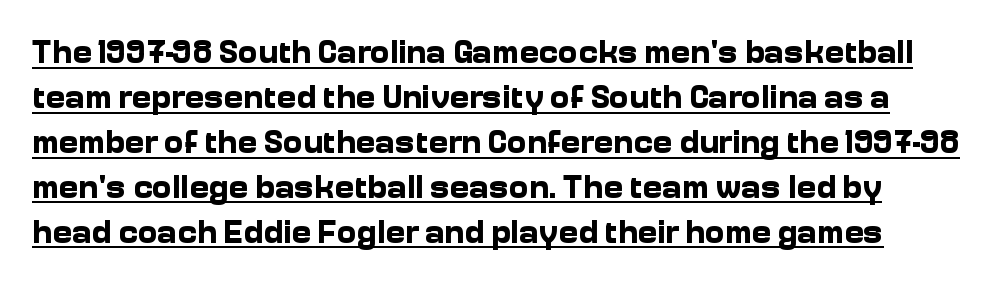
Q: Is the text bold? A: Yes.
Q: Is the text italic (slanted)? A: No, it is upright.
Q: Is the typeface a serif or a sans-serif typeface? A: Sans-serif.
Q: Is the text underlined? A: Yes.
Q: Is the spacing between letters normal or unusually wide? A: Normal.
Q: Is the spacing between lines tight, normal or loose? A: Normal.
Q: Width (condensed, normal, or wide)? A: Normal.
Q: Stroke contrast? A: Low.
Q: x-height? A: Medium.
Q: Monospaced? A: No.
